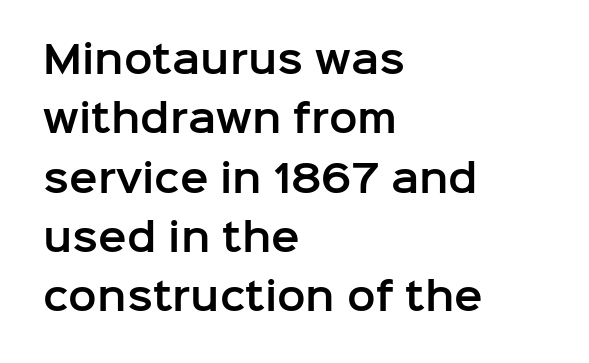
Unmarked baselines from the first word to the last. Serifs: no, the terminals of the letterforms are clean. Letter spacing: default. Left-aligned paragraph, ragged on the right. No italicization has been applied; the sample stays upright.
